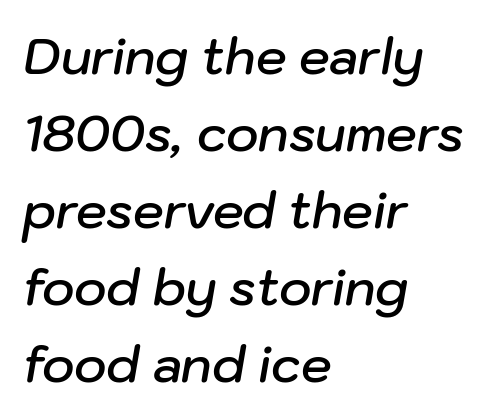
How are the letters spaced? Ordinarily, with no added tracking. Does the lettering tilt? It does — this is italic. The specimen omits any rule beneath the text block's lines. Leading: standard. These lines carry some extra weight — a demibold, not a full bold. Notice how the passage keeps a crisp vertical edge on the left only.
